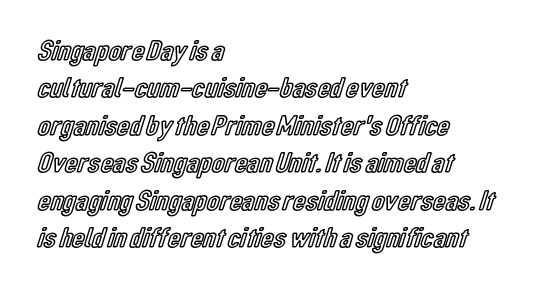
The rendering uses natural spacing where letterforms have individual widths. Students, observe: this is what conventionally led text looks like. Does extra space separate the letters? No, they use regular spacing. Reading down the block, your eye returns to a fixed left position each line.
